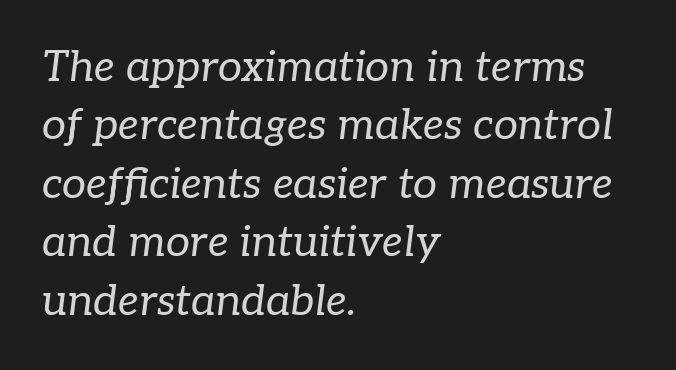
Q: Is the text bold? A: No.
Q: Is the text italic (slanted)? A: Yes, it leans right by about 7 degrees.
Q: Is the typeface a serif or a sans-serif typeface? A: Serif.
Q: Is the text underlined? A: No.
Q: How is the paragraph aligned? A: Left-aligned.
Q: Is the spacing between letters normal or unusually wide? A: Normal.
Q: Is the spacing between lines tight, normal or loose? A: Normal.
Q: Width (condensed, normal, or wide)? A: Normal.
Q: Stroke contrast? A: Low.
Q: x-height? A: Medium.
Q: Monospaced? A: No.
